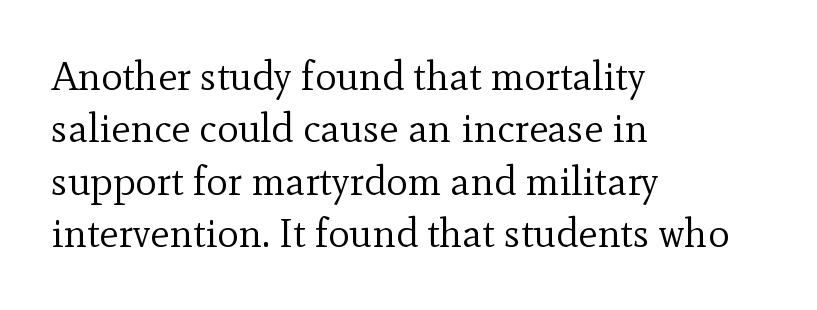
The image shows 40 px regular-weight serif type, upright; set left-aligned, normal line spacing (1.31x), normal letter spacing, not underlined; a small x-height.
